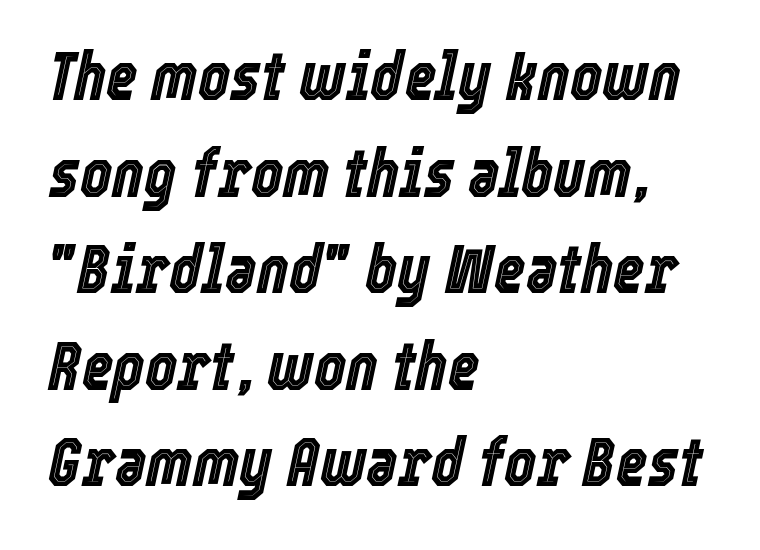
The face used here is proportionally spaced, like ordinary book or web type. Rule under the text: the space is simply empty. Regular leading. Looking at the ascenders, they clearly lean.
